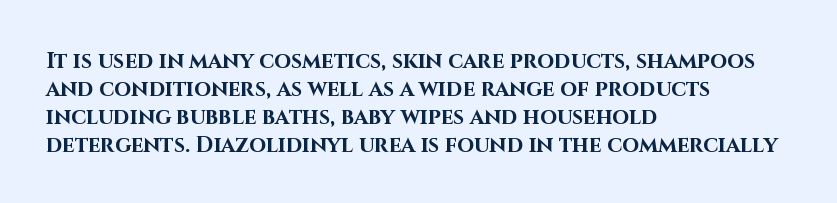
The axis of the letterforms is exactly vertical. Leftover space on each line is placed entirely after the last word. Each row of text sits above clean, open space. Students, note that the glyphs here touch the page at normal intervals.
